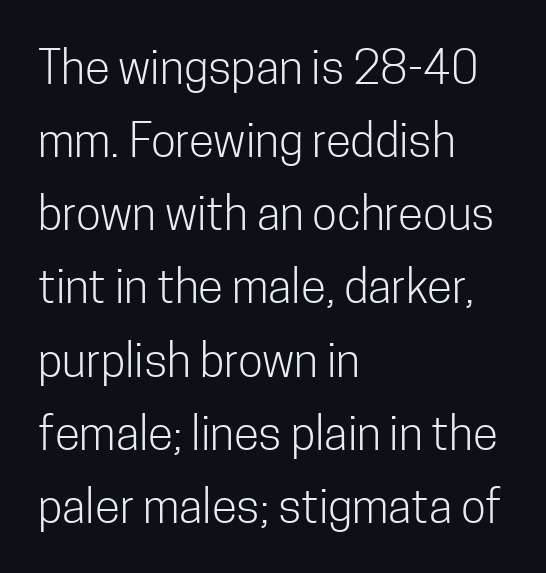
Q: Is the text bold? A: No.
Q: Is the text italic (slanted)? A: No, it is upright.
Q: Is the typeface a serif or a sans-serif typeface? A: Sans-serif.
Q: Is the text underlined? A: No.
Q: How is the paragraph aligned? A: Left-aligned.
Q: Is the spacing between letters normal or unusually wide? A: Normal.
Q: Is the spacing between lines tight, normal or loose? A: Normal.
Q: Width (condensed, normal, or wide)? A: Condensed.
Q: Stroke contrast? A: Low.
Q: x-height? A: Medium.
Q: Monospaced? A: No.
